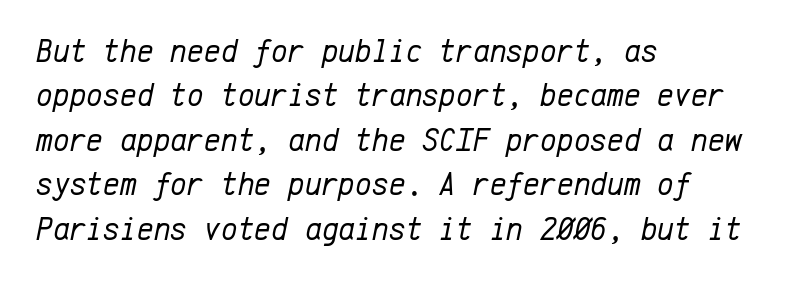
{"italic": "yes", "lean": "right", "slant_degrees": 12, "bold": "no", "weight": "regular", "width": "normal", "stroke_contrast": "low", "x_height": "medium", "monospaced": "yes", "underline": "no", "align": "left", "line_spacing": "normal", "line_spacing_ratio": 1.39, "letter_spacing": "normal", "letter_spacing_em": 0.0, "glyph_px": 32}
